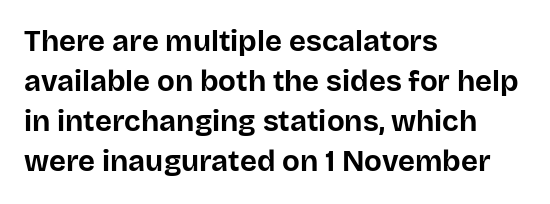
The image shows 29 px bold sans-serif type, upright; set left-aligned, normal line spacing (1.38x), normal letter spacing, not underlined; low stroke contrast and a large x-height.
